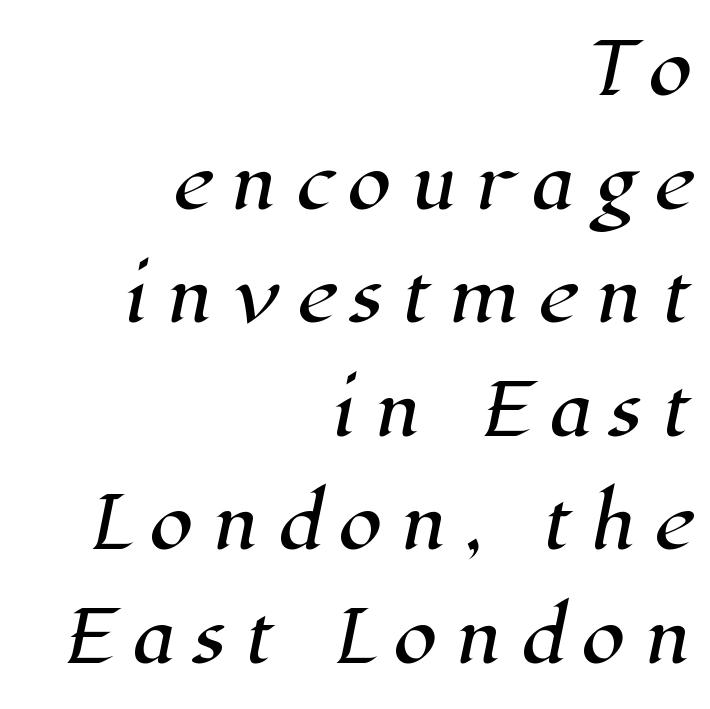
{"serif": "yes", "width": "normal", "stroke_contrast": "high", "x_height": "medium", "monospaced": "no", "underline": "no", "align": "right", "line_spacing": "normal", "line_spacing_ratio": 1.6, "letter_spacing": "wide", "letter_spacing_em": 0.23, "glyph_px": 71}
